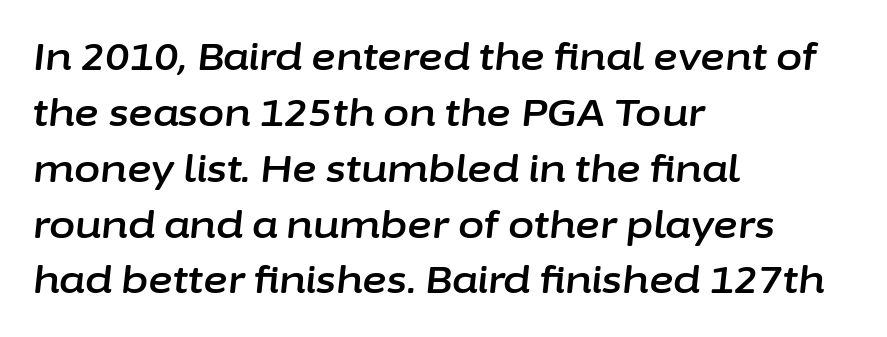
{"italic": "yes", "lean": "right", "slant_degrees": 6, "width": "normal", "stroke_contrast": "low", "x_height": "medium", "monospaced": "no", "underline": "no", "align": "left", "line_spacing": "normal", "line_spacing_ratio": 1.47, "letter_spacing": "normal", "letter_spacing_em": 0.0, "glyph_px": 38}
